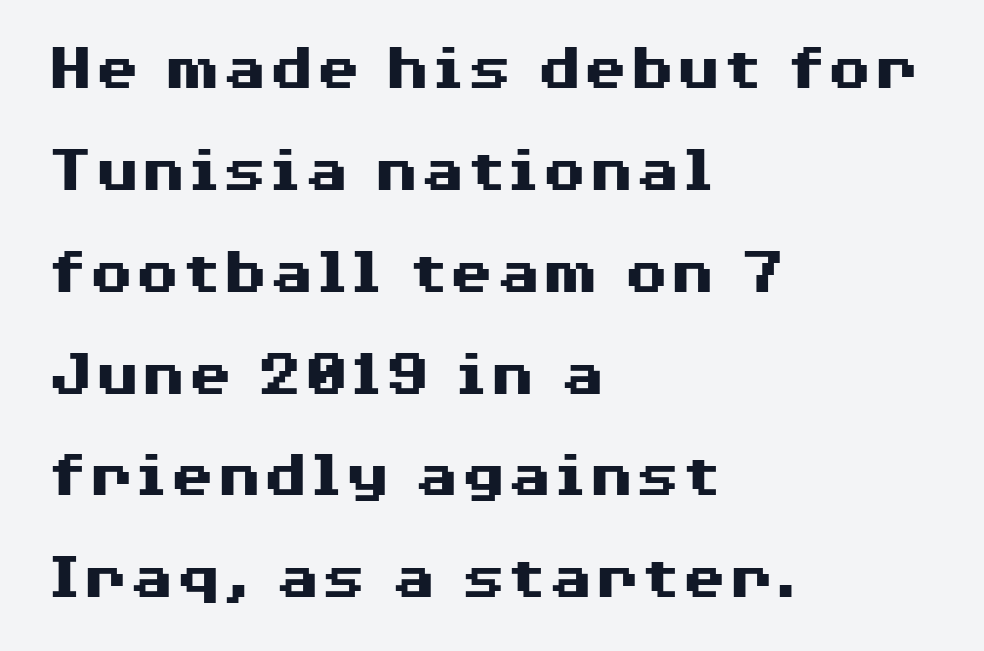
The space directly below the letters is spotless. Proportional: the letters do not fall into vertical columns. Classification — sans serif. Posture: upright roman. The face used here has the dense, thick strokes of a bold. Compared with a centered layout, this one pins lines to the left instead.
